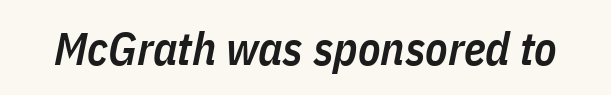
{"italic": "yes", "lean": "right", "slant_degrees": 11, "bold": "semi", "weight": "semibold", "width": "condensed", "stroke_contrast": "low", "x_height": "medium", "monospaced": "no", "underline": "no", "letter_spacing": "normal", "letter_spacing_em": 0.0, "glyph_px": 46}
